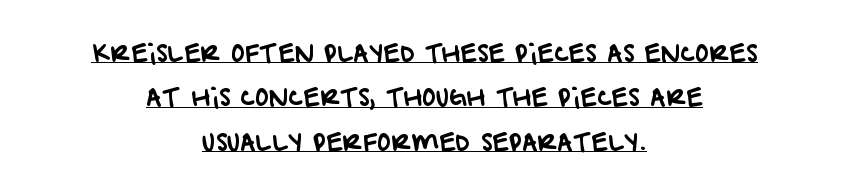
The whitespace from short lines is split evenly between both sides. Descenders here cross a horizontal rule under the line. Characters follow at the spacing the type designer built in.
